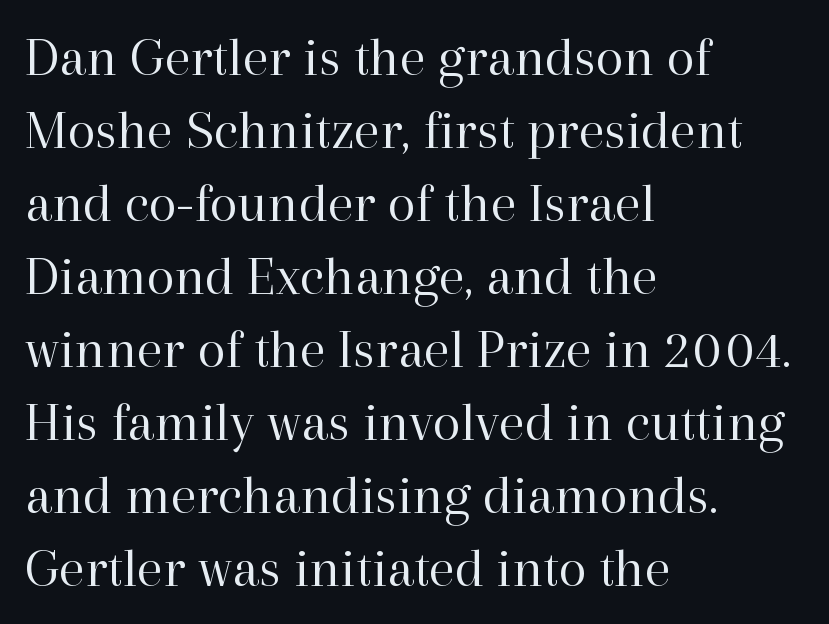
Q: Is the text bold? A: No.
Q: Is the text italic (slanted)? A: No, it is upright.
Q: Is the typeface a serif or a sans-serif typeface? A: Serif.
Q: Is the text underlined? A: No.
Q: How is the paragraph aligned? A: Left-aligned.
Q: Is the spacing between letters normal or unusually wide? A: Normal.
Q: Is the spacing between lines tight, normal or loose? A: Normal.
Q: Width (condensed, normal, or wide)? A: Normal.
Q: Stroke contrast? A: High.
Q: x-height? A: Medium.
Q: Monospaced? A: No.
